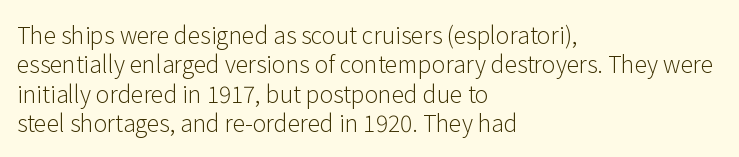
Q: Is the text bold? A: No.
Q: Is the text italic (slanted)? A: No, it is upright.
Q: Is the text underlined? A: No.
Q: How is the paragraph aligned? A: Left-aligned.
Q: Is the spacing between letters normal or unusually wide? A: Normal.
Q: Is the spacing between lines tight, normal or loose? A: Normal.
